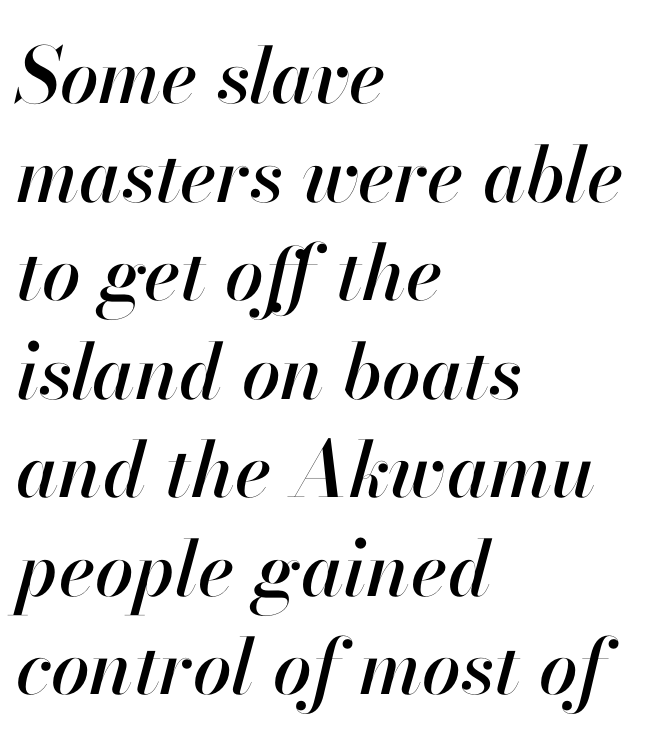
Quick note: italic. The foot of each line stays bare and open. You could not count columns in this text — the font is proportionally spaced. Students, observe: this is what conventionally led text looks like. The gaps between neighbouring characters are ordinary and unremarkable. The passage is arranged the way most books set body copy — flush left.
